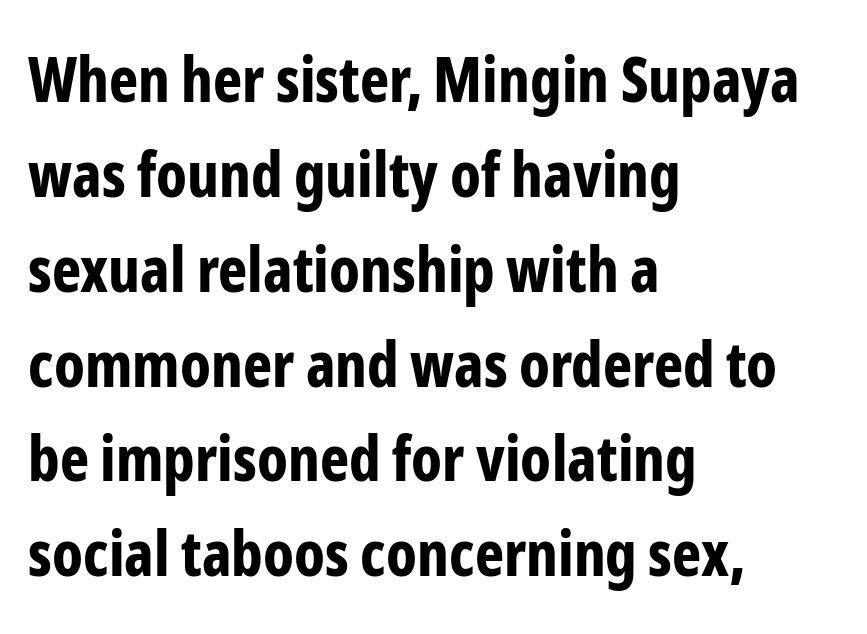
The image shows 62 px bold, condensed sans-serif type, upright; set left-aligned, normal line spacing (1.53x), normal letter spacing, not underlined; low stroke contrast and a medium x-height.
